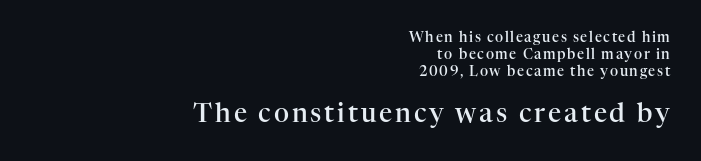
{"italic": "no", "bold": "semi", "underline": "no", "align": "right", "line_spacing_ratio": 1.2, "larger_block": "second", "size_ratio": 1.86, "glyph_px": 26}
